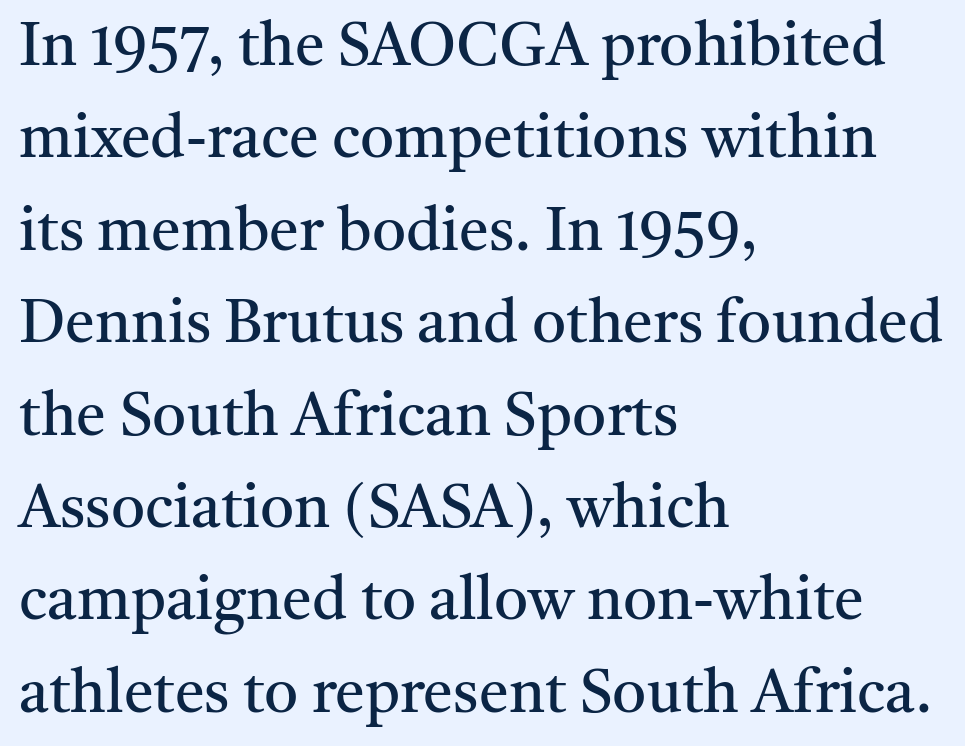
{"serif": "yes", "italic": "no", "bold": "no", "weight": "regular", "width": "normal", "stroke_contrast": "medium", "x_height": "medium", "monospaced": "no", "underline": "no", "align": "left", "line_spacing": "normal", "line_spacing_ratio": 1.54, "letter_spacing": "normal", "letter_spacing_em": 0.0, "glyph_px": 60}
